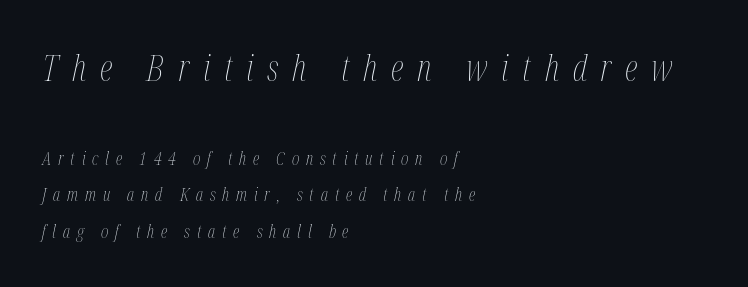
Reading top to bottom, the characters get smaller at the block break. Words float on clear page, feet unadorned. Each letter keeps its own natural width here, so spacing adapts to shape. The rendering inserts visible extra space after every character. Quick note: interline space is abundant.
